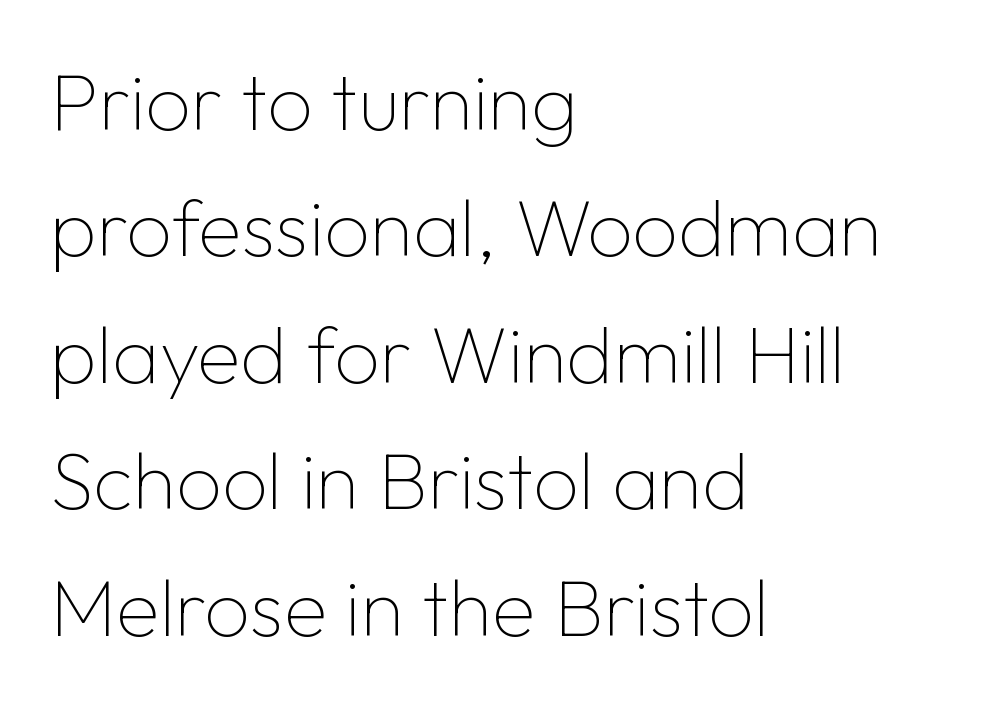
Q: Is the text bold? A: No.
Q: Is the text italic (slanted)? A: No, it is upright.
Q: Is the typeface a serif or a sans-serif typeface? A: Sans-serif.
Q: Is the text underlined? A: No.
Q: How is the paragraph aligned? A: Left-aligned.
Q: Is the spacing between letters normal or unusually wide? A: Normal.
Q: Is the spacing between lines tight, normal or loose? A: Normal.
Q: Width (condensed, normal, or wide)? A: Normal.
Q: Stroke contrast? A: Low.
Q: x-height? A: Medium.
Q: Monospaced? A: No.
